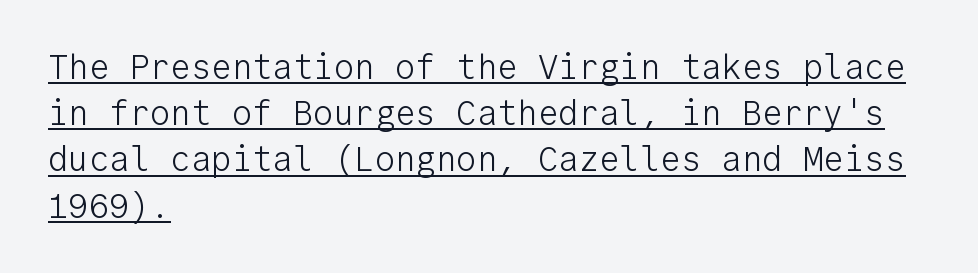
{"serif": "no", "italic": "no", "bold": "no", "weight": "light", "width": "normal", "stroke_contrast": "low", "x_height": "medium", "monospaced": "yes", "underline": "yes", "align": "left", "line_spacing": "normal", "line_spacing_ratio": 1.36, "letter_spacing": "normal", "letter_spacing_em": 0.0, "glyph_px": 34}
